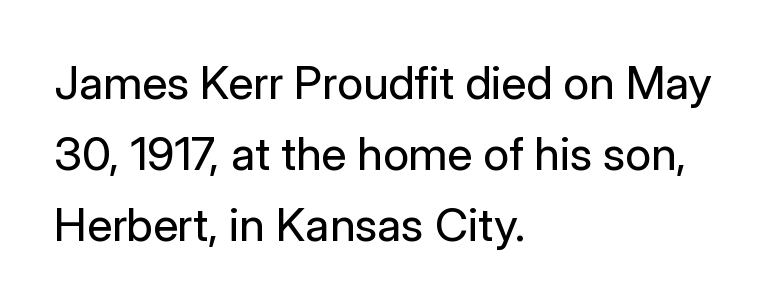
Which margin do the lines hug? The left one — the right edge is uneven. Look at the bottom of the vertical strokes: they stop flat, with no serifs. The baseline area is clear. The vertical gap from one line to the next is medium. Tracking here is standard; glyphs follow each other at the usual distance. Italic? Not at all — the glyphs are vertical.
